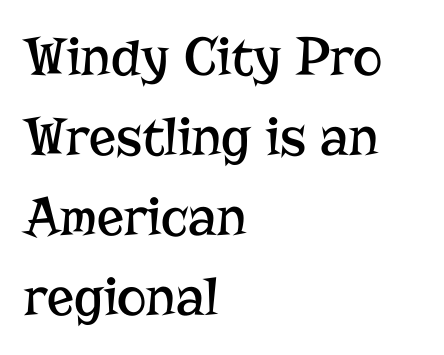
Q: Is the text bold? A: No.
Q: Is the text italic (slanted)? A: No, it is upright.
Q: Is the typeface a serif or a sans-serif typeface? A: Serif.
Q: Is the text underlined? A: No.
Q: How is the paragraph aligned? A: Left-aligned.
Q: Is the spacing between letters normal or unusually wide? A: Normal.
Q: Is the spacing between lines tight, normal or loose? A: Normal.
Q: Width (condensed, normal, or wide)? A: Normal.
Q: Stroke contrast? A: Low.
Q: x-height? A: Medium.
Q: Monospaced? A: No.
